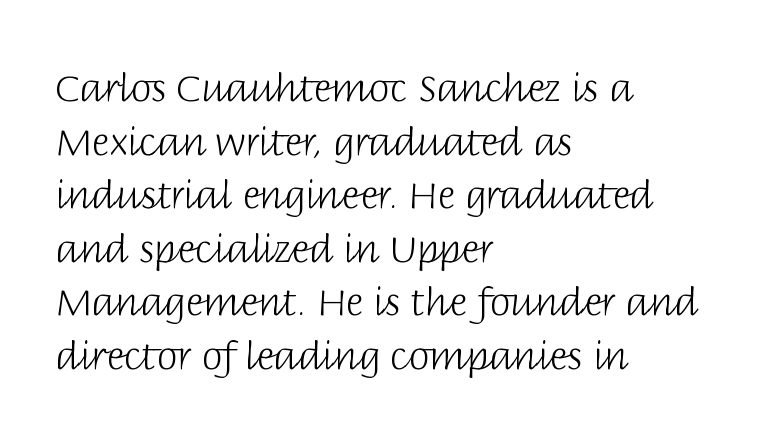
The image shows 38 px light sans-serif type, upright; set left-aligned, normal line spacing (1.41x), normal letter spacing, not underlined; low stroke contrast and a large x-height.
